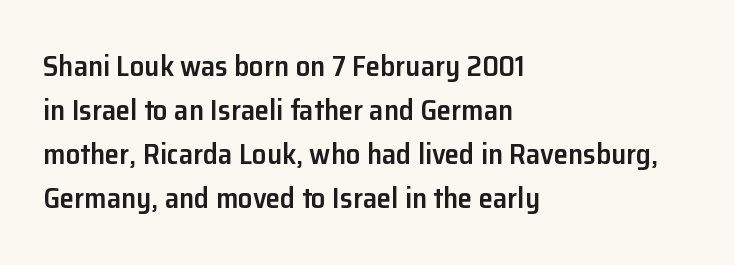
The line texture is even and compact thanks to regular tracking. Every row of glyphs begins at an identical x-position on the left. How heavy is the stroke? Medium-heavy — a semibold, shy of bold. Examine the stroke ends and you'll find no serifs. If you measured baseline to baseline, you'd find a middling distance.
